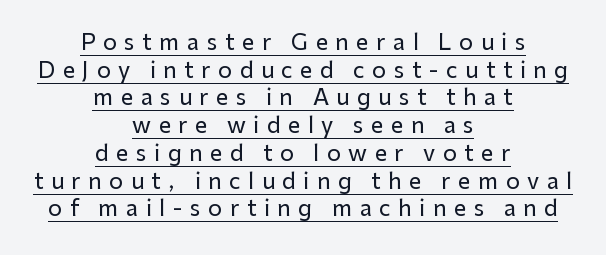
{"italic": "no", "underline": "yes", "align": "center", "line_spacing": "normal", "line_spacing_ratio": 1.26, "letter_spacing": "wide", "letter_spacing_em": 0.34, "glyph_px": 22}
